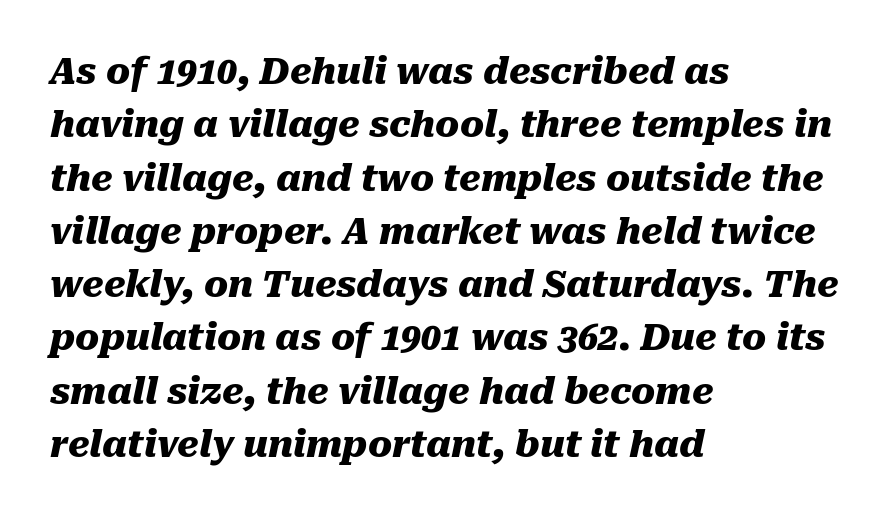
This is heavy type, rendered in bold. One-word summary of the alignment: left. The baseline area is clear. No extra tracking has been applied to these lines. Notice how descenders clear the ascenders below comfortably — that's standard leading. Varying glyph widths throughout — classic text-font behaviour.
